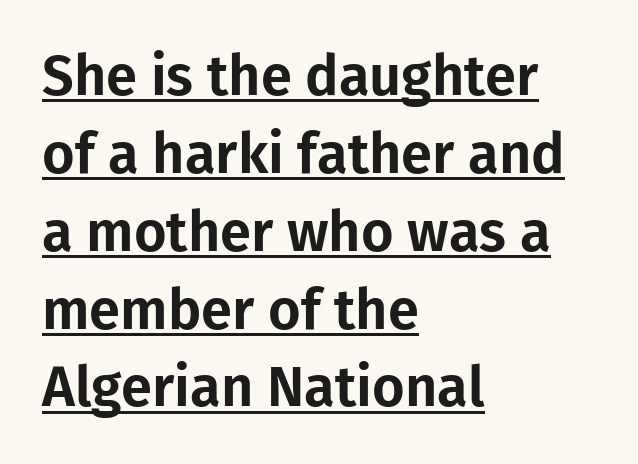
Baseline-to-baseline distance is the conventional proportion of letter height. Serif or sans? Sans — the stroke terminals are bare. The tracking reads as untouched default to a designer's eye. This is underlined copy, the kind a proofreader might mark for attention.
